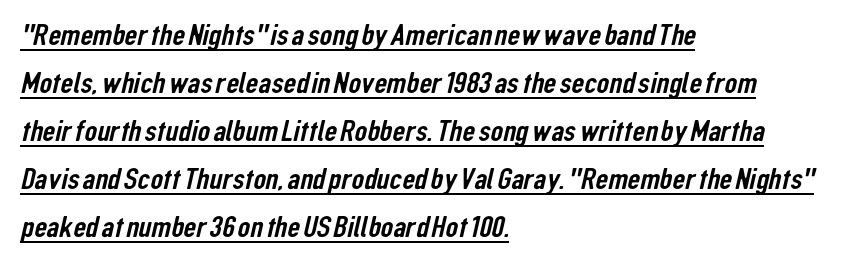
The specimen includes a rule beneath the text block's lines. What kind of face is this? One without serifs — a sans. The setting favours the left margin, as ordinary paragraphs usually do. The face used here is rendered with its standard letterfit.
